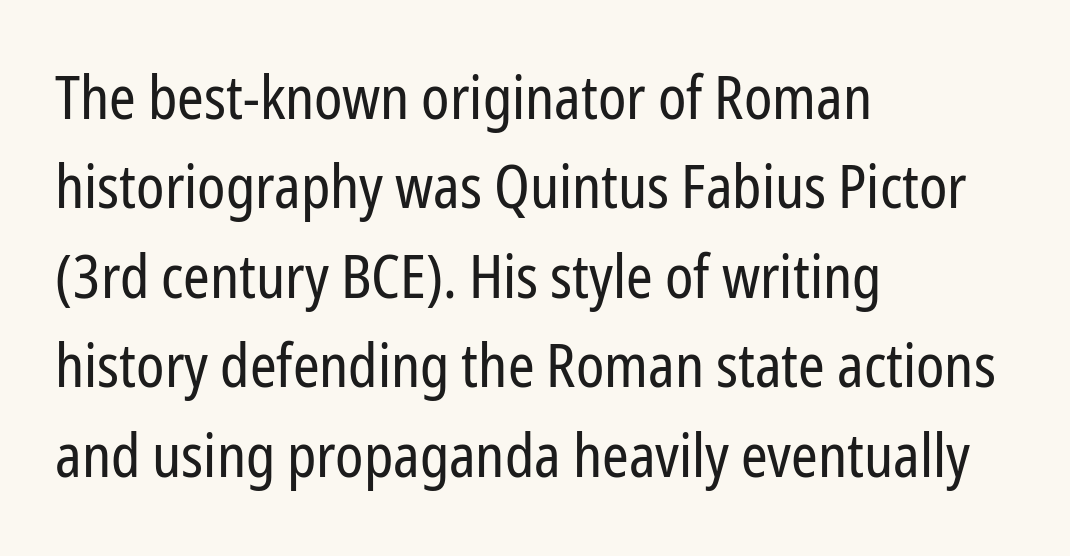
Q: Is the text bold? A: No.
Q: Is the text italic (slanted)? A: No, it is upright.
Q: Is the typeface a serif or a sans-serif typeface? A: Sans-serif.
Q: Is the text underlined? A: No.
Q: How is the paragraph aligned? A: Left-aligned.
Q: Is the spacing between letters normal or unusually wide? A: Normal.
Q: Is the spacing between lines tight, normal or loose? A: Normal.
Q: Width (condensed, normal, or wide)? A: Condensed.
Q: Stroke contrast? A: Low.
Q: x-height? A: Medium.
Q: Monospaced? A: No.
